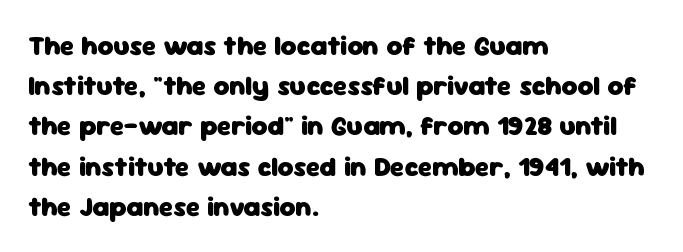
The rag falls on the right side of this text block. The axis of the letterforms is exactly vertical. Descender tails drop into unmarked territory. Inter-character spacing is left at the font's built-in metrics. Heavy, bold letterforms.
